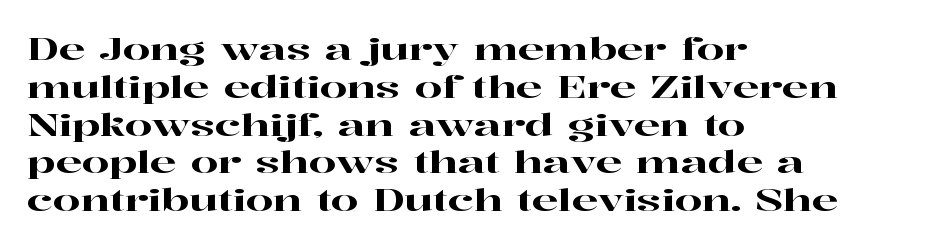
{"serif": "yes", "italic": "no", "width": "wide", "stroke_contrast": "high", "x_height": "medium", "monospaced": "no", "underline": "no", "align": "left", "line_spacing_ratio": 1.22, "letter_spacing": "normal", "letter_spacing_em": 0.0, "glyph_px": 31}
